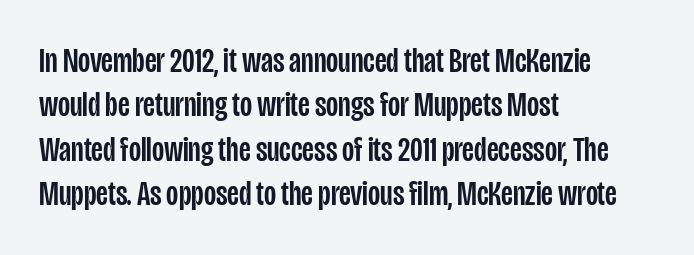
{"serif": "no", "italic": "no", "width": "condensed", "stroke_contrast": "low", "x_height": "large", "monospaced": "no", "underline": "no", "align": "left", "line_spacing": "normal", "line_spacing_ratio": 1.27, "letter_spacing": "normal", "letter_spacing_em": 0.0, "glyph_px": 35}
